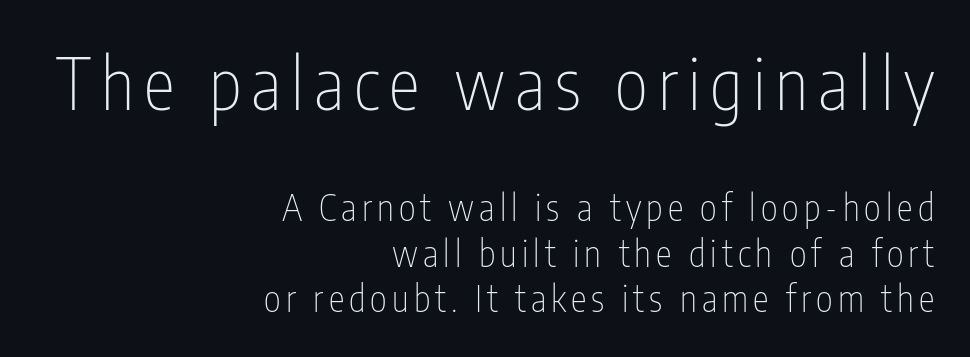
{"serif": "no", "italic": "no", "bold": "no", "weight": "thin", "width": "condensed", "stroke_contrast": "low", "x_height": "medium", "monospaced": "no", "underline": "no", "align": "right", "line_spacing": "normal", "line_spacing_ratio": 1.27, "larger_block": "first", "size_ratio": 1.97, "glyph_px": 71}
